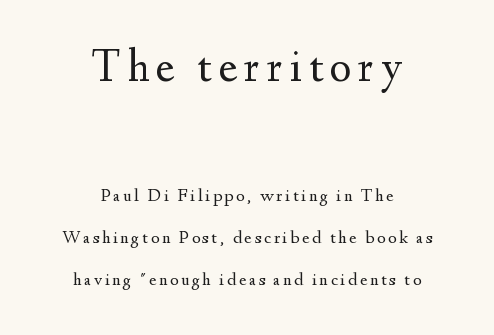
The image shows 46 px regular-weight serif type, upright; set centered, loose line spacing (2.35x), not underlined; the first (top) block is 2.56x larger; medium stroke contrast and a small x-height.
